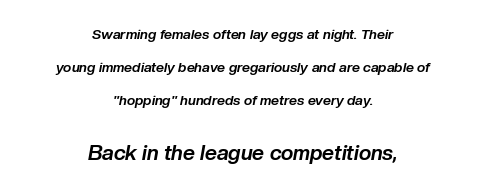
{"italic": "yes", "lean": "right", "slant_degrees": 10, "bold": "yes", "underline": "no", "align": "center", "line_spacing": "loose", "line_spacing_ratio": 2.34, "letter_spacing": "normal", "letter_spacing_em": 0.0, "larger_block": "second", "size_ratio": 1.5, "glyph_px": 21}
